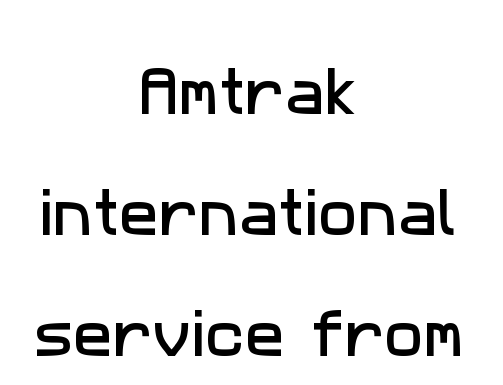
Q: Is the typeface a serif or a sans-serif typeface? A: Sans-serif.
Q: Is the text underlined? A: No.
Q: How is the paragraph aligned? A: Centered.
Q: Is the spacing between letters normal or unusually wide? A: Normal.
Q: Is the spacing between lines tight, normal or loose? A: Loose.
Q: Width (condensed, normal, or wide)? A: Normal.
Q: Stroke contrast? A: Low.
Q: x-height? A: Medium.
Q: Monospaced? A: No.
